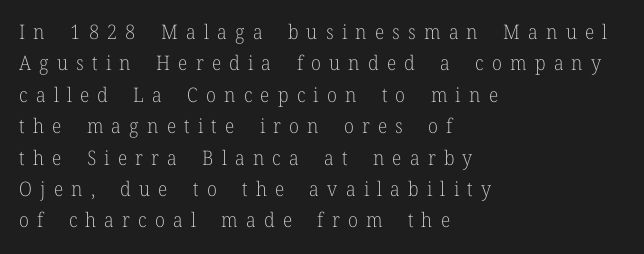
Q: Is the text bold? A: No.
Q: Is the text italic (slanted)? A: No, it is upright.
Q: Is the text underlined? A: No.
Q: How is the paragraph aligned? A: Left-aligned.
Q: Is the spacing between letters normal or unusually wide? A: Unusually wide.
Q: Is the spacing between lines tight, normal or loose? A: Normal.
